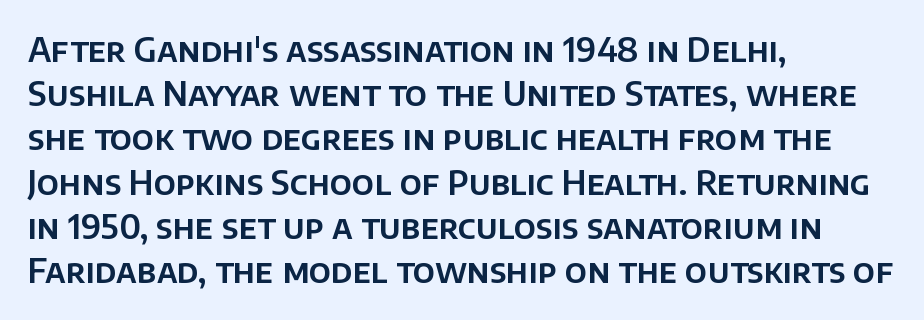
Which margin do the lines hug? The left one — the right edge is uneven. Every stem runs plumb, perpendicular to the baseline. Descenders are the only things crossing below the line. The passage shown is typed in a proportional face where columns would drift. The letterforms sit shoulder to shoulder at normal distance. These lines are composed in type without serifs.
